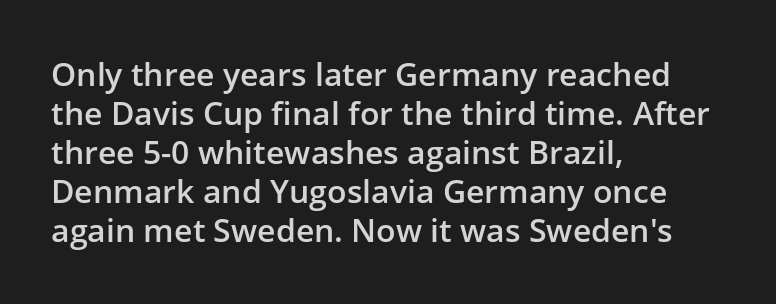
Q: Is the text bold? A: Semi-bold.
Q: Is the text italic (slanted)? A: No, it is upright.
Q: Is the typeface a serif or a sans-serif typeface? A: Sans-serif.
Q: Is the text underlined? A: No.
Q: How is the paragraph aligned? A: Left-aligned.
Q: Is the spacing between letters normal or unusually wide? A: Normal.
Q: Width (condensed, normal, or wide)? A: Normal.
Q: Stroke contrast? A: Low.
Q: x-height? A: Medium.
Q: Monospaced? A: No.
